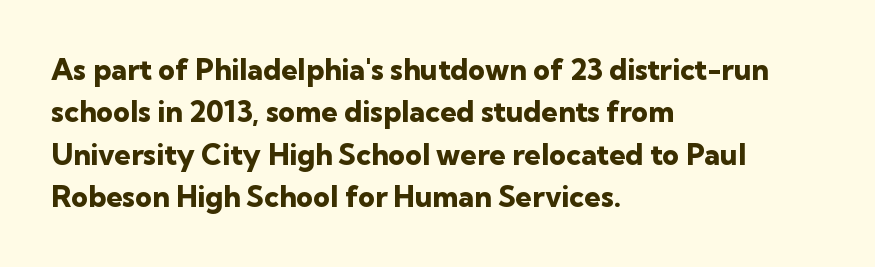
The image shows 29 px heavy sans-serif type, upright; set left-aligned, normal line spacing (1.46x), normal letter spacing, not underlined; low stroke contrast and a medium x-height.
